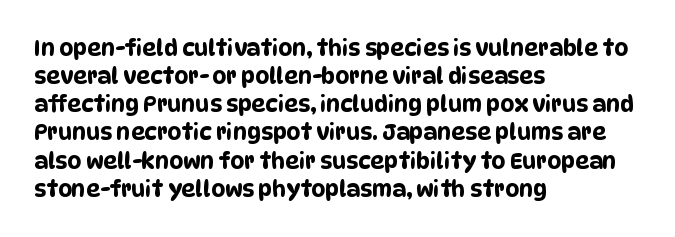
The lines sit at an ordinary, default distance from one another. Alignment: flush left. The tracking reads as untouched default to a designer's eye. The area under the type is left untouched.
